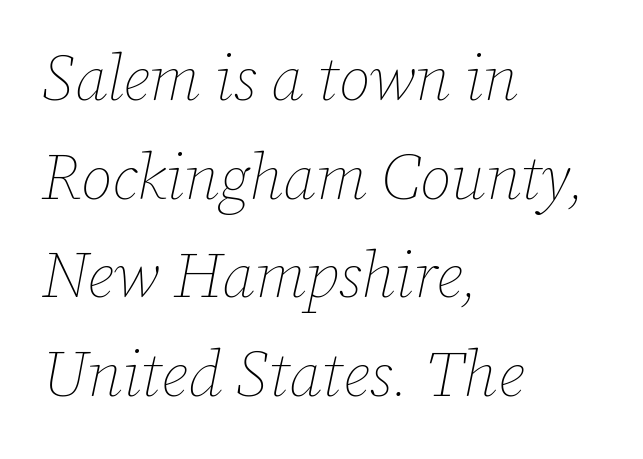
A clean baseline with only descenders dipping below it. Caption: face not bold, strokes unweighted. Do the characters align in a grid? No, the font is proportional. You can tell it's italic because the verticals aren't actually vertical. You could call the tracking neutral — neither tight nor loose. Caption: multi-line text, flush left, ragged right.
